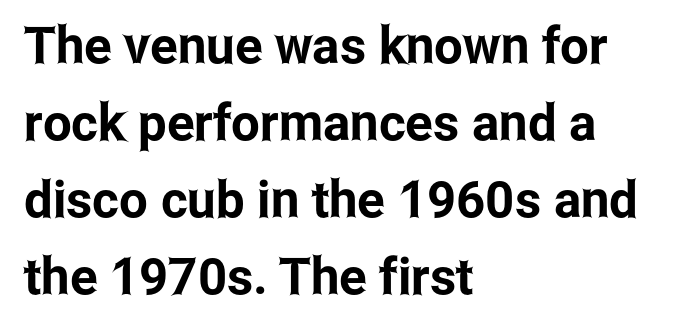
The image shows 51 px condensed sans-serif type, upright; set left-aligned, normal line spacing (1.51x), normal letter spacing, not underlined; low stroke contrast and a medium x-height.
